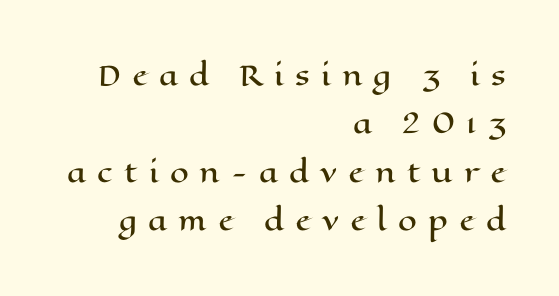
This is the regular roman posture of the typeface. The rendering anchors every line to the right-hand side. Is the letter spacing exaggerated? Yes — the characters are pushed far apart. Rule under the text: the space is simply empty.
